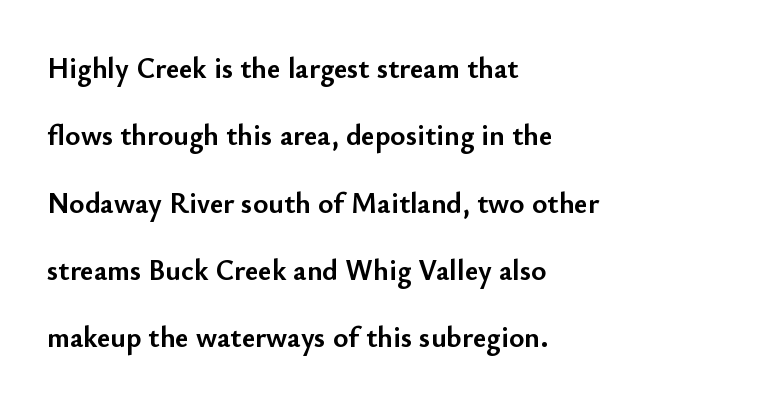
There is no visible air inserted between adjacent glyphs. The ragged edge is on the right, which tells us the setting is flush left. Do the characters align in a grid? No, the font is proportional. This sample uses a sans-serif face.
